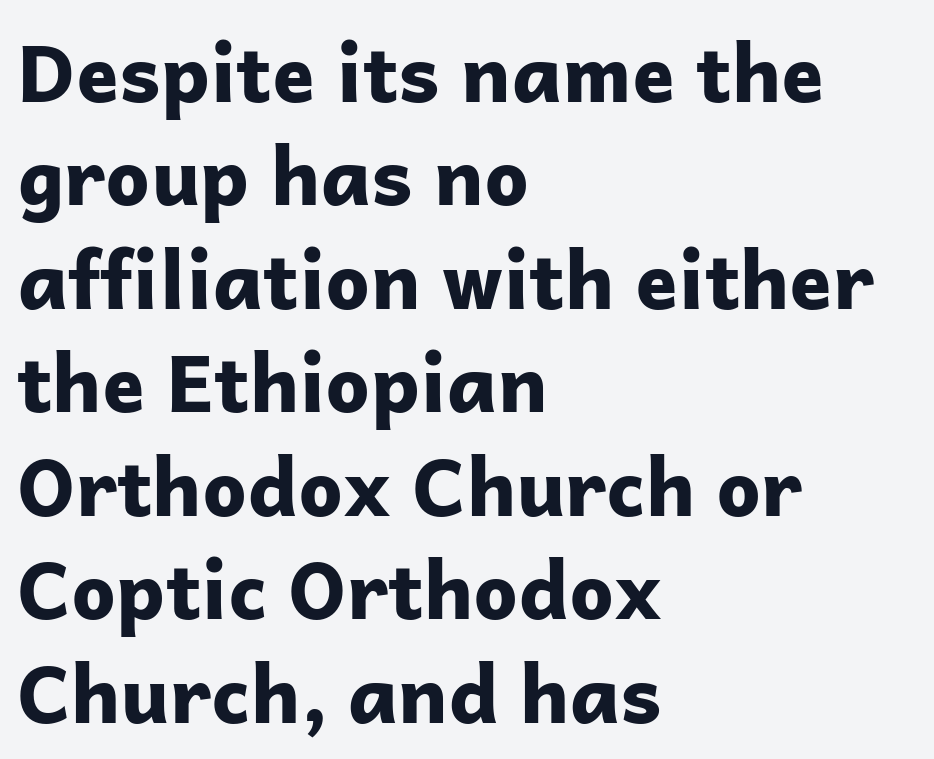
Posture: vertical. The rendering keeps characters at their native spacing. Descenders are the only things crossing below the line. Stroke terminals: plain, sans-serif. The typesetting leans heavy: a genuine bold. Students, observe: this is what conventionally led text looks like.
